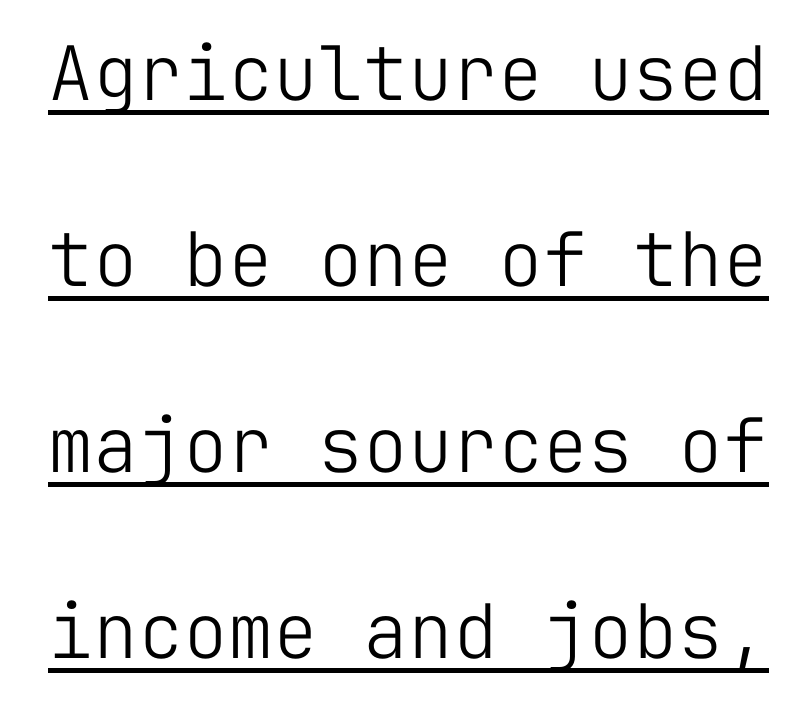
Does the lettering tilt? It doesn't — this is upright. Words appear dense and cohesive because spacing is normal. The letters carry no serifs — their stems end cleanly without finishing strokes. The passage shown is typed in a monospace face where columns stay perfectly aligned.
